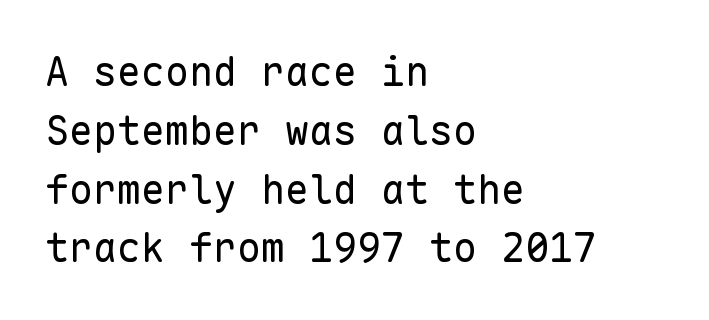
{"serif": "no", "italic": "no", "bold": "no", "weight": "regular", "width": "normal", "stroke_contrast": "low", "x_height": "medium", "monospaced": "yes", "underline": "no", "align": "left", "line_spacing": "normal", "line_spacing_ratio": 1.47, "letter_spacing": "normal", "letter_spacing_em": 0.0, "glyph_px": 40}
